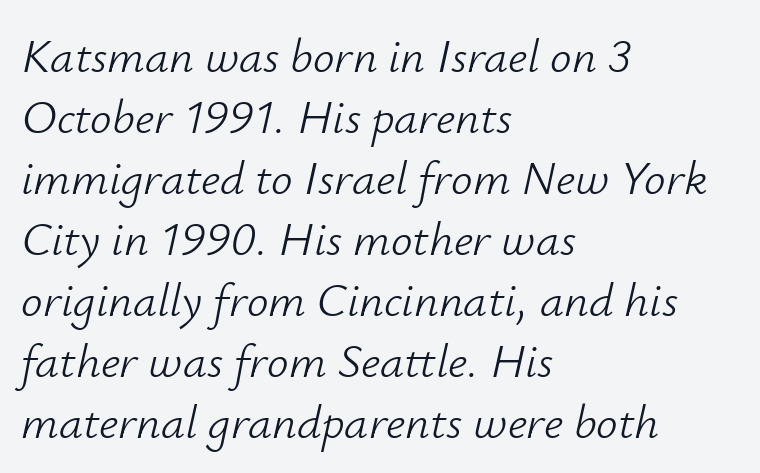
Q: Is the text bold? A: No.
Q: Is the text italic (slanted)? A: Yes, it leans right by about 12 degrees.
Q: Is the text underlined? A: No.
Q: How is the paragraph aligned? A: Left-aligned.
Q: Is the spacing between letters normal or unusually wide? A: Normal.
Q: Is the spacing between lines tight, normal or loose? A: Normal.
Q: Width (condensed, normal, or wide)? A: Normal.
Q: Stroke contrast? A: Low.
Q: x-height? A: Small.
Q: Monospaced? A: No.
